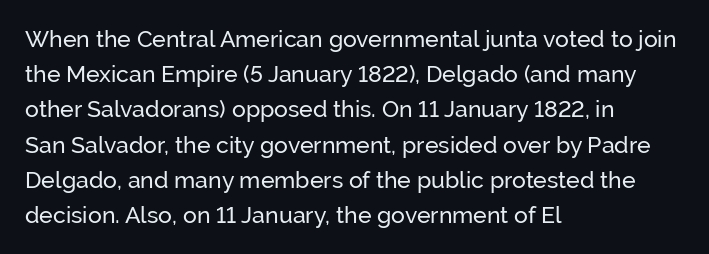
{"italic": "no", "underline": "no", "align": "left", "line_spacing": "normal", "line_spacing_ratio": 1.53, "letter_spacing": "normal", "letter_spacing_em": 0.0, "glyph_px": 23}
